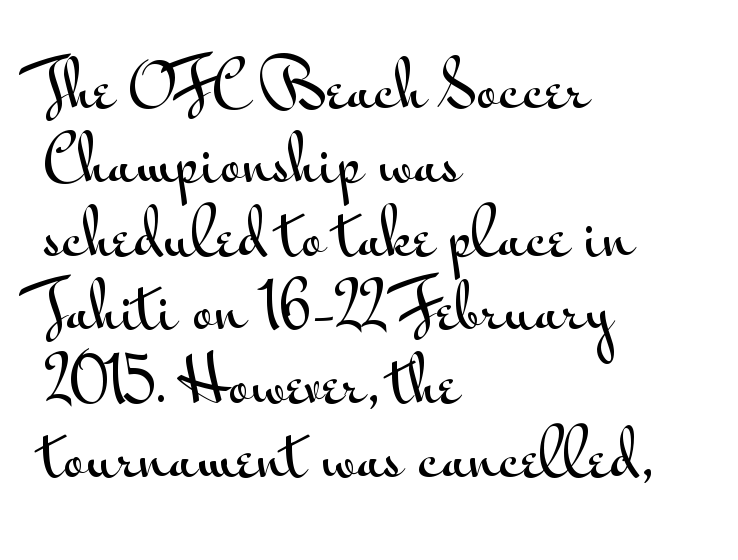
Descenders are the only things crossing below the line. The setting favours the left margin, as ordinary paragraphs usually do. Varying glyph widths throughout — classic text-font behaviour. These lines keep a tight, regular rhythm from letter to letter. The passage shown is typeset with a sans-serif family.
